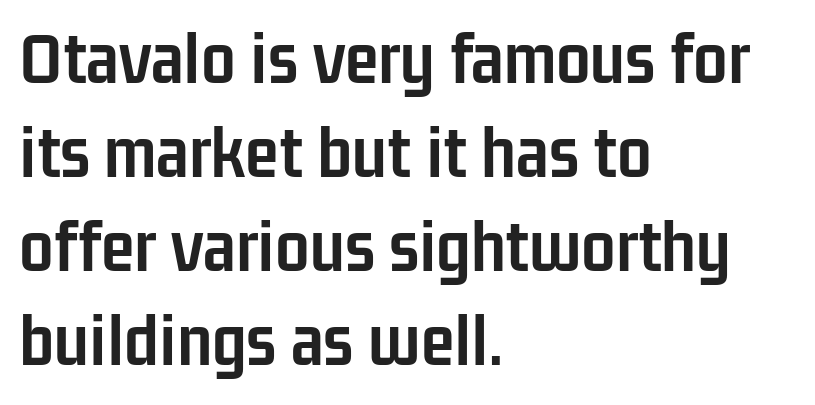
Q: Is the text bold? A: Yes.
Q: Is the text italic (slanted)? A: No, it is upright.
Q: Is the typeface a serif or a sans-serif typeface? A: Sans-serif.
Q: Is the text underlined? A: No.
Q: How is the paragraph aligned? A: Left-aligned.
Q: Is the spacing between letters normal or unusually wide? A: Normal.
Q: Width (condensed, normal, or wide)? A: Condensed.
Q: Stroke contrast? A: Low.
Q: x-height? A: Medium.
Q: Monospaced? A: No.
